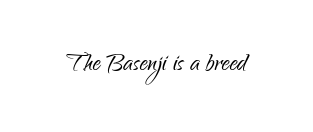
The image shows 32 px light, condensed sans-serif type; set normal letter spacing, not underlined; low stroke contrast and a small x-height.
